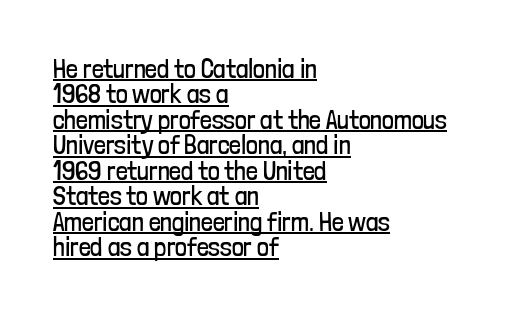
{"italic": "no", "bold": "no", "underline": "yes", "align": "left", "line_spacing": "tight", "line_spacing_ratio": 0.98, "letter_spacing": "normal", "letter_spacing_em": 0.0, "glyph_px": 26}
